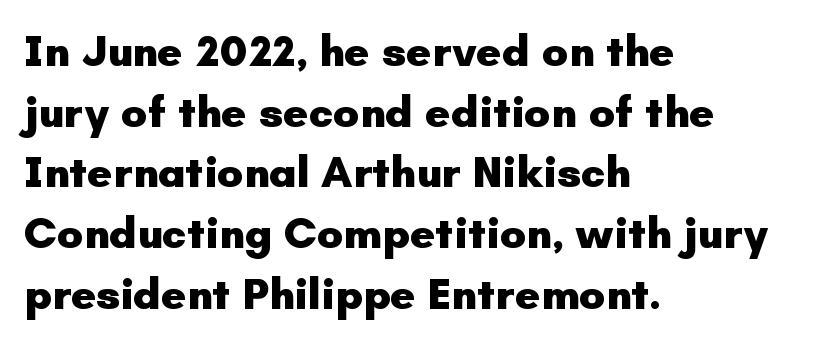
{"serif": "no", "italic": "no", "bold": "yes", "weight": "heavy", "width": "normal", "stroke_contrast": "low", "x_height": "small", "monospaced": "no", "underline": "no", "align": "left", "line_spacing": "normal", "line_spacing_ratio": 1.38, "letter_spacing": "normal", "letter_spacing_em": 0.0, "glyph_px": 44}
